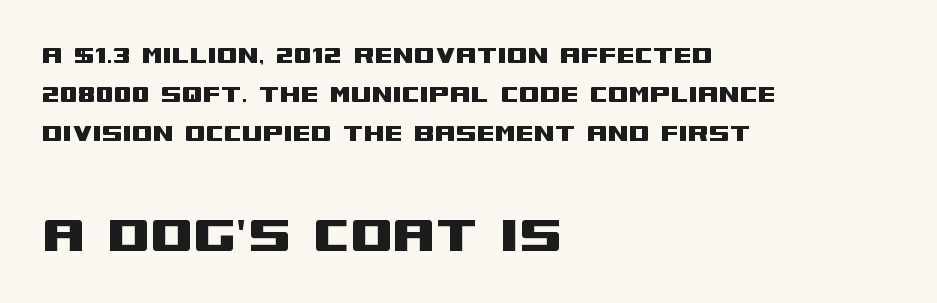
Q: Is the text italic (slanted)? A: No, it is upright.
Q: Is the typeface a serif or a sans-serif typeface? A: Sans-serif.
Q: Is the text underlined? A: No.
Q: How is the paragraph aligned? A: Left-aligned.
Q: Is the spacing between letters normal or unusually wide? A: Normal.
Q: Is the spacing between lines tight, normal or loose? A: Normal.
Q: Which block of text is set in a larger size, the first (top) or the second (bottom)? A: The second (bottom) one.
Q: Width (condensed, normal, or wide)? A: Wide.
Q: Stroke contrast? A: Medium.
Q: x-height? A: Large.
Q: Monospaced? A: No.
